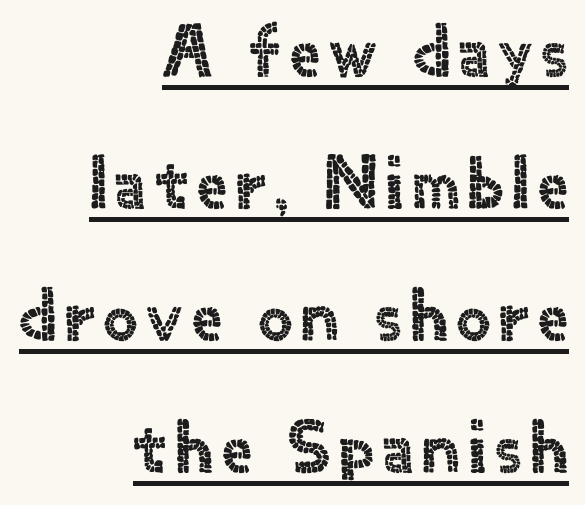
Q: Is the text italic (slanted)? A: No, it is upright.
Q: Is the typeface a serif or a sans-serif typeface? A: Sans-serif.
Q: Is the text underlined? A: Yes.
Q: How is the paragraph aligned? A: Right-aligned.
Q: Width (condensed, normal, or wide)? A: Normal.
Q: x-height? A: Small.
Q: Monospaced? A: No.
